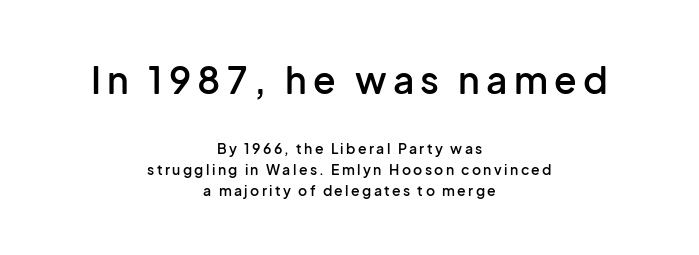
Does the lettering tilt? It doesn't — this is upright. Emphasis by weight is partial: semibold. These lines are centered, leaving both edges ragged. These lines are rendered in a variable-pitch font.
